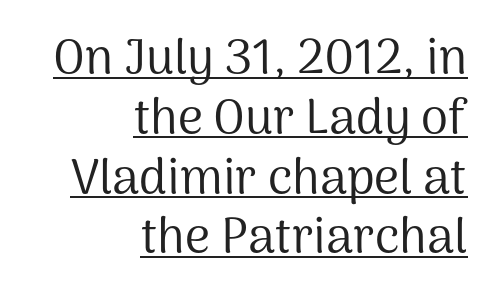
The image shows 49 px regular-weight sans-serif type, upright; set right-aligned, line spacing 1.22x, normal letter spacing, underlined; medium stroke contrast and a medium x-height.
